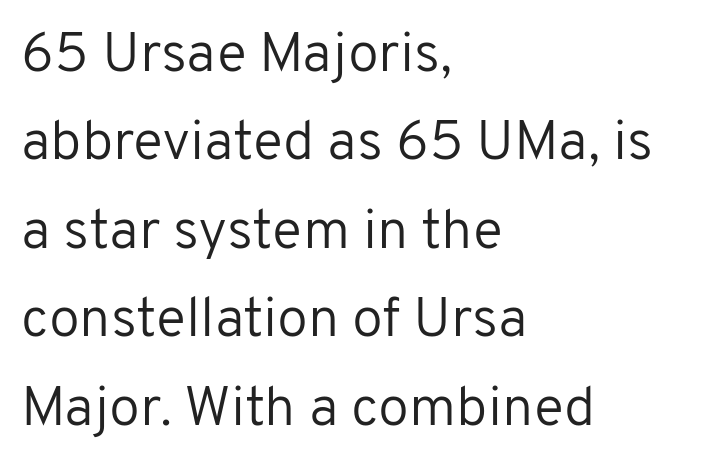
Each letter keeps its own natural width here, so spacing adapts to shape. Leading: standard. The text block is weighted toward the left margin, trailing off unevenly rightward. Posture: vertical.
